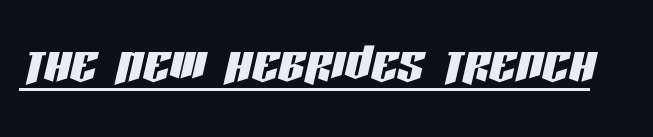
Is the type slanted? Yes — the strokes lean at a clear angle. Is this a fixed-width face? No — the glyphs have proportional, varying widths. The words here are underlined. The letterforms sit shoulder to shoulder at normal distance.
